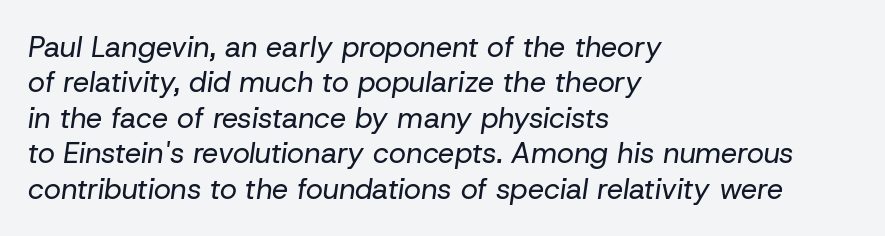
{"italic": "yes", "lean": "right", "slant_degrees": 8, "bold": "no", "weight": "regular", "width": "normal", "stroke_contrast": "low", "x_height": "medium", "monospaced": "no", "underline": "no", "align": "left", "line_spacing_ratio": 1.22, "letter_spacing": "normal", "letter_spacing_em": 0.0, "glyph_px": 29}
